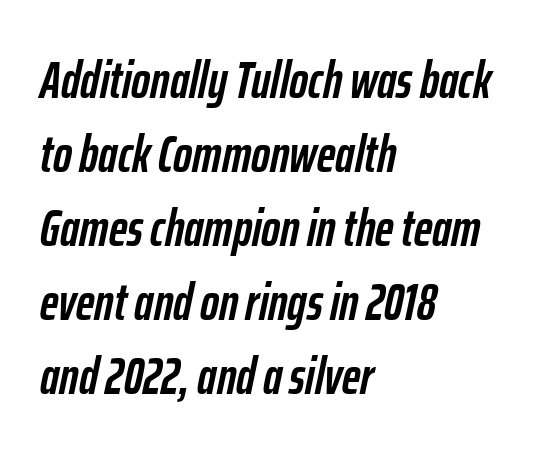
{"italic": "yes", "lean": "right", "slant_degrees": 12, "bold": "yes", "weight": "semibold", "width": "condensed", "stroke_contrast": "low", "x_height": "medium", "monospaced": "no", "underline": "no", "align": "left", "line_spacing": "normal", "line_spacing_ratio": 1.45, "letter_spacing": "normal", "letter_spacing_em": 0.0, "glyph_px": 51}
